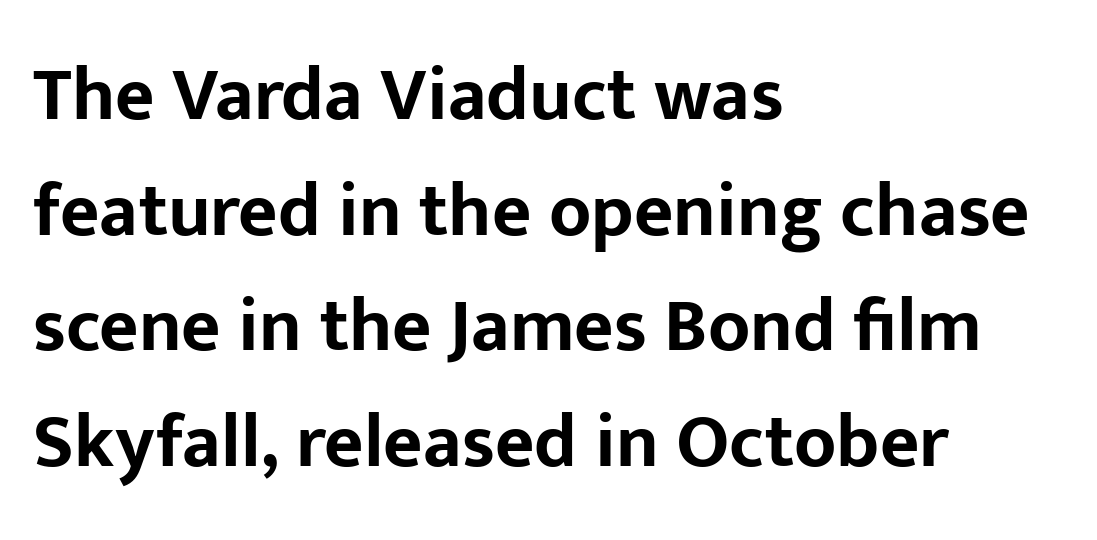
Q: Is the text bold? A: Yes.
Q: Is the text italic (slanted)? A: No, it is upright.
Q: Is the typeface a serif or a sans-serif typeface? A: Sans-serif.
Q: Is the text underlined? A: No.
Q: How is the paragraph aligned? A: Left-aligned.
Q: Is the spacing between letters normal or unusually wide? A: Normal.
Q: Is the spacing between lines tight, normal or loose? A: Normal.
Q: Width (condensed, normal, or wide)? A: Normal.
Q: Stroke contrast? A: Low.
Q: x-height? A: Medium.
Q: Monospaced? A: No.
